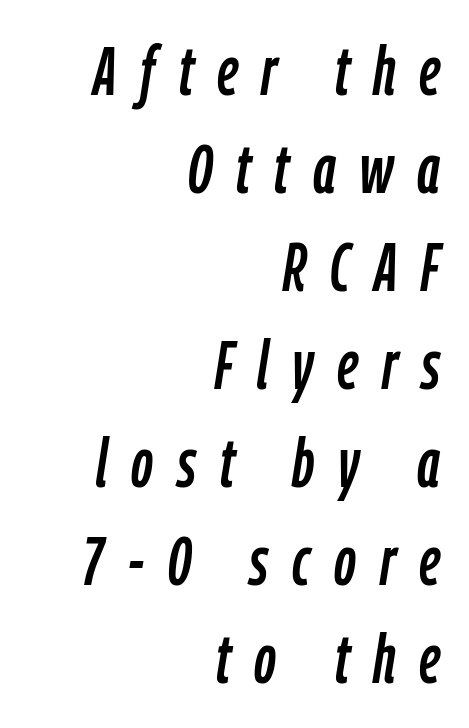
The image shows 68 px condensed type, italic (leaning right); set right-aligned, normal line spacing (1.44x), unusually wide letter spacing (+0.35 em), not underlined; low stroke contrast and a medium x-height.
